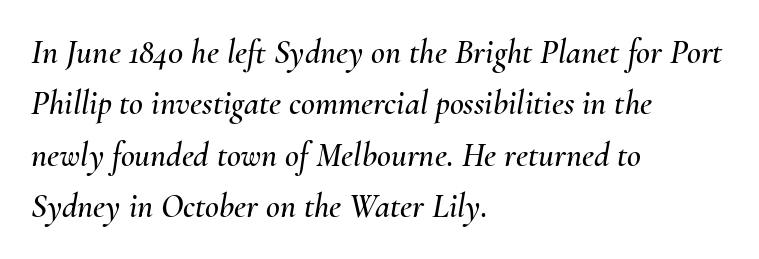
The image shows 34 px text type, italic (leaning right); set left-aligned, normal line spacing (1.51x), normal letter spacing, not underlined; medium stroke contrast and a small x-height.
